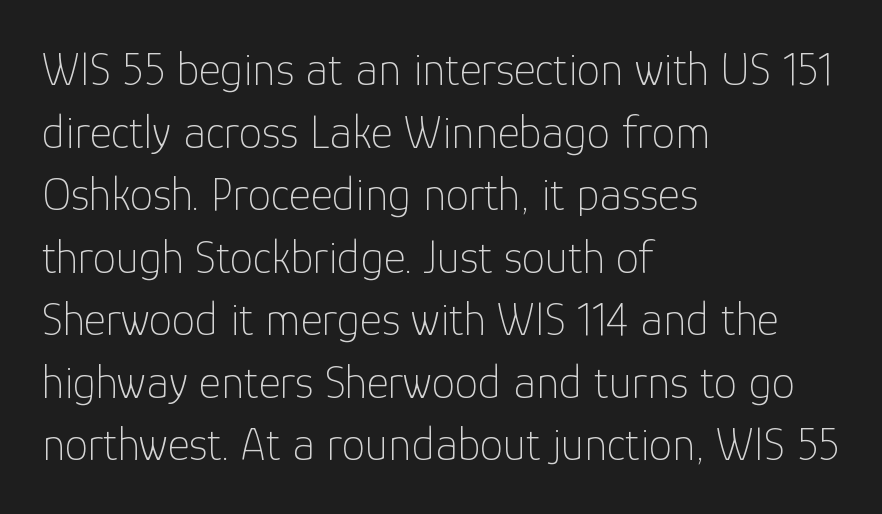
The image shows 47 px thin sans-serif type, upright; set left-aligned, normal line spacing (1.33x), normal letter spacing, not underlined; low stroke contrast and a medium x-height.
